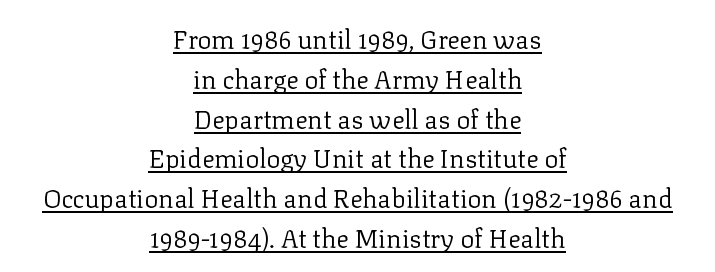
The image shows 26 px text type, upright; set centered, normal line spacing (1.53x), normal letter spacing, underlined.
